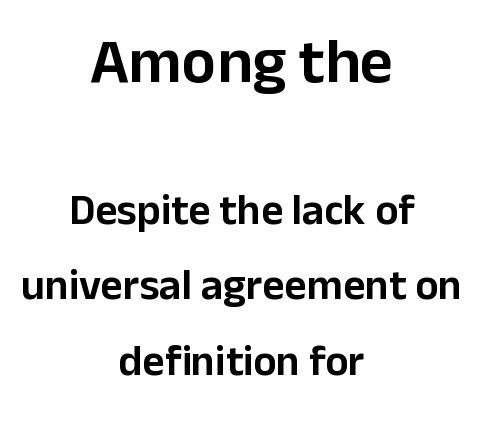
{"serif": "no", "italic": "no", "width": "normal", "stroke_contrast": "low", "x_height": "medium", "monospaced": "no", "underline": "no", "align": "center", "line_spacing_ratio": 1.75, "letter_spacing": "normal", "letter_spacing_em": 0.0, "larger_block": "first", "size_ratio": 1.49, "glyph_px": 64}
